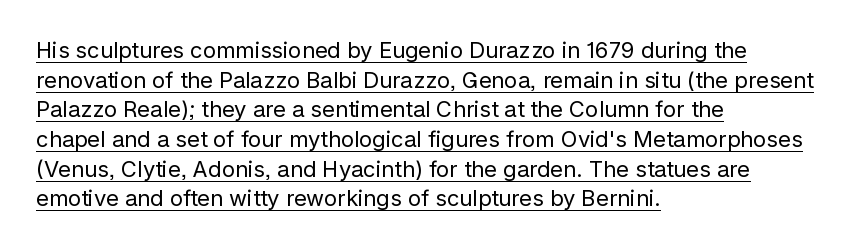
Q: Is the text bold? A: No.
Q: Is the text italic (slanted)? A: No, it is upright.
Q: Is the text underlined? A: Yes.
Q: How is the paragraph aligned? A: Left-aligned.
Q: Is the spacing between letters normal or unusually wide? A: Normal.
Q: Is the spacing between lines tight, normal or loose? A: Normal.
